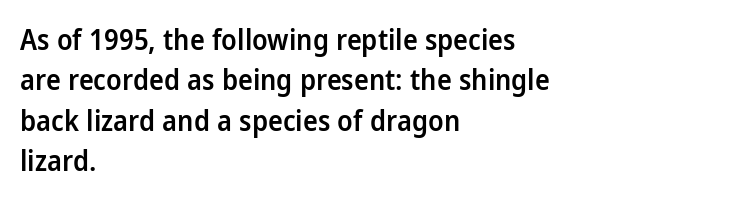
Q: Is the text bold? A: Semi-bold.
Q: Is the text italic (slanted)? A: No, it is upright.
Q: Is the typeface a serif or a sans-serif typeface? A: Sans-serif.
Q: Is the text underlined? A: No.
Q: How is the paragraph aligned? A: Left-aligned.
Q: Is the spacing between letters normal or unusually wide? A: Normal.
Q: Is the spacing between lines tight, normal or loose? A: Normal.
Q: Width (condensed, normal, or wide)? A: Normal.
Q: Stroke contrast? A: Low.
Q: x-height? A: Medium.
Q: Monospaced? A: No.
